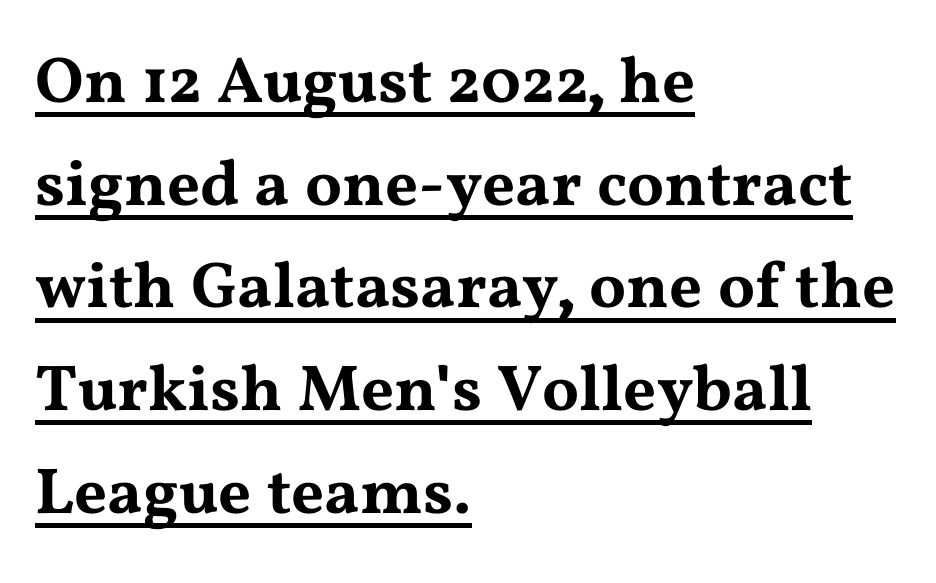
Q: Is the text italic (slanted)? A: No, it is upright.
Q: Is the typeface a serif or a sans-serif typeface? A: Serif.
Q: Is the text underlined? A: Yes.
Q: How is the paragraph aligned? A: Left-aligned.
Q: Is the spacing between letters normal or unusually wide? A: Normal.
Q: Is the spacing between lines tight, normal or loose? A: Normal.
Q: Width (condensed, normal, or wide)? A: Wide.
Q: Stroke contrast? A: Medium.
Q: x-height? A: Medium.
Q: Monospaced? A: No.
